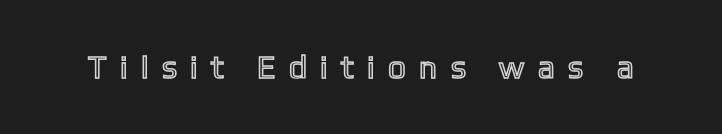
{"italic": "no", "width": "condensed", "x_height": "medium", "monospaced": "no", "underline": "no", "letter_spacing": "wide", "letter_spacing_em": 0.48, "glyph_px": 32}
